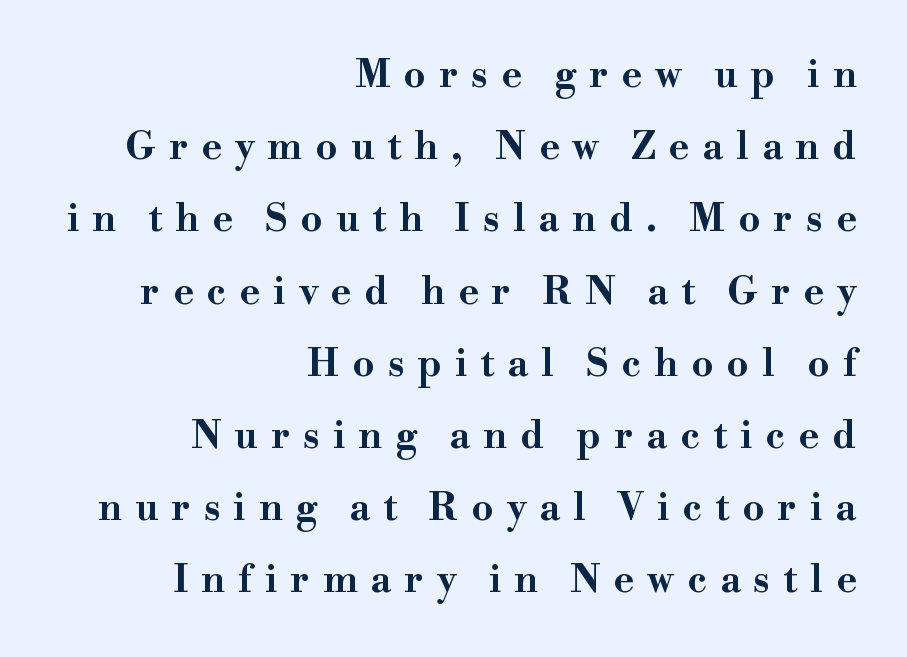
Q: Is the text bold? A: Yes.
Q: Is the text italic (slanted)? A: No, it is upright.
Q: Is the typeface a serif or a sans-serif typeface? A: Serif.
Q: Is the text underlined? A: No.
Q: How is the paragraph aligned? A: Right-aligned.
Q: Is the spacing between letters normal or unusually wide? A: Unusually wide.
Q: Is the spacing between lines tight, normal or loose? A: Loose.
Q: Width (condensed, normal, or wide)? A: Wide.
Q: Stroke contrast? A: High.
Q: x-height? A: Small.
Q: Monospaced? A: No.
